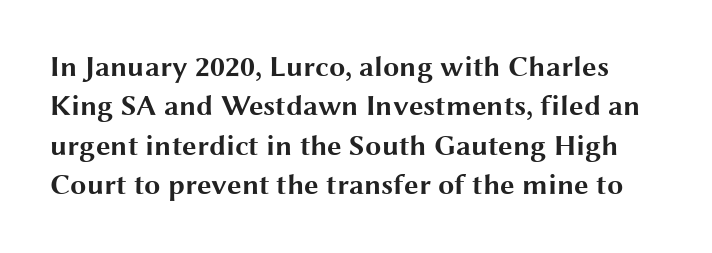
Q: Is the text bold? A: Yes.
Q: Is the text italic (slanted)? A: No, it is upright.
Q: Is the typeface a serif or a sans-serif typeface? A: Sans-serif.
Q: Is the text underlined? A: No.
Q: Is the spacing between letters normal or unusually wide? A: Normal.
Q: Is the spacing between lines tight, normal or loose? A: Normal.
Q: Width (condensed, normal, or wide)? A: Wide.
Q: Stroke contrast? A: Medium.
Q: x-height? A: Medium.
Q: Monospaced? A: No.
